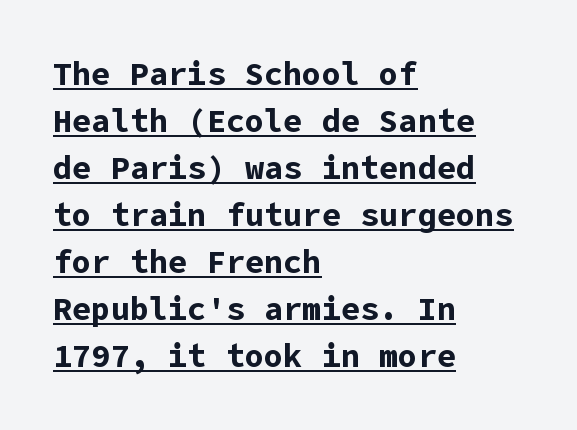
{"serif": "no", "italic": "no", "bold": "yes", "weight": "bold", "width": "normal", "stroke_contrast": "low", "x_height": "medium", "underline": "yes", "align": "left", "line_spacing": "normal", "line_spacing_ratio": 1.47, "letter_spacing": "normal", "letter_spacing_em": 0.0, "glyph_px": 32}
